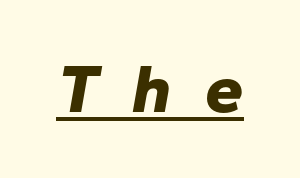
{"italic": "yes", "lean": "right", "slant_degrees": 10, "bold": "yes", "weight": "bold", "width": "normal", "stroke_contrast": "low", "x_height": "medium", "monospaced": "no", "underline": "yes", "letter_spacing": "wide", "letter_spacing_em": 0.48, "glyph_px": 69}
